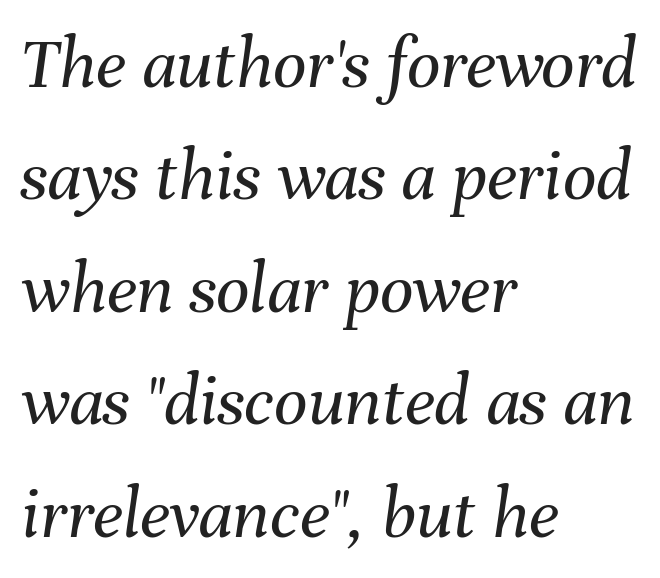
{"italic": "yes", "lean": "right", "slant_degrees": 8, "bold": "no", "weight": "regular", "width": "normal", "stroke_contrast": "medium", "x_height": "medium", "monospaced": "no", "underline": "no", "align": "left", "line_spacing": "normal", "line_spacing_ratio": 1.52, "letter_spacing": "normal", "letter_spacing_em": 0.0, "glyph_px": 74}
